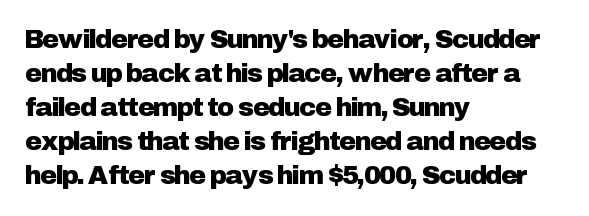
Q: Is the text italic (slanted)? A: No, it is upright.
Q: Is the text underlined? A: No.
Q: How is the paragraph aligned? A: Left-aligned.
Q: Is the spacing between letters normal or unusually wide? A: Normal.
Q: Is the spacing between lines tight, normal or loose? A: Normal.
